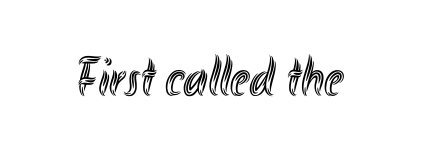
Q: Is the text italic (slanted)? A: Yes.
Q: Is the text underlined? A: No.
Q: Is the spacing between letters normal or unusually wide? A: Normal.
Q: Width (condensed, normal, or wide)? A: Condensed.
Q: x-height? A: Small.
Q: Monospaced? A: No.
